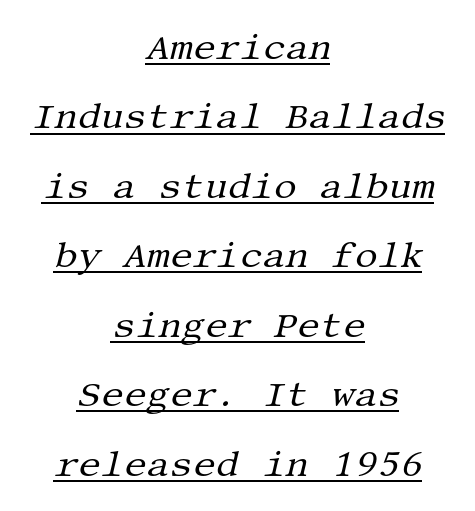
The image shows 36 px regular-weight serif type, italic (leaning right); set centered, loose line spacing (1.93x), normal letter spacing, underlined; medium stroke contrast and a large x-height.
